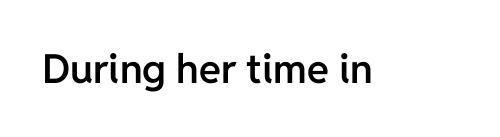
{"serif": "no", "italic": "no", "bold": "semi", "weight": "semibold", "width": "normal", "stroke_contrast": "low", "x_height": "medium", "monospaced": "no", "underline": "no", "letter_spacing": "normal", "letter_spacing_em": 0.0, "glyph_px": 40}
